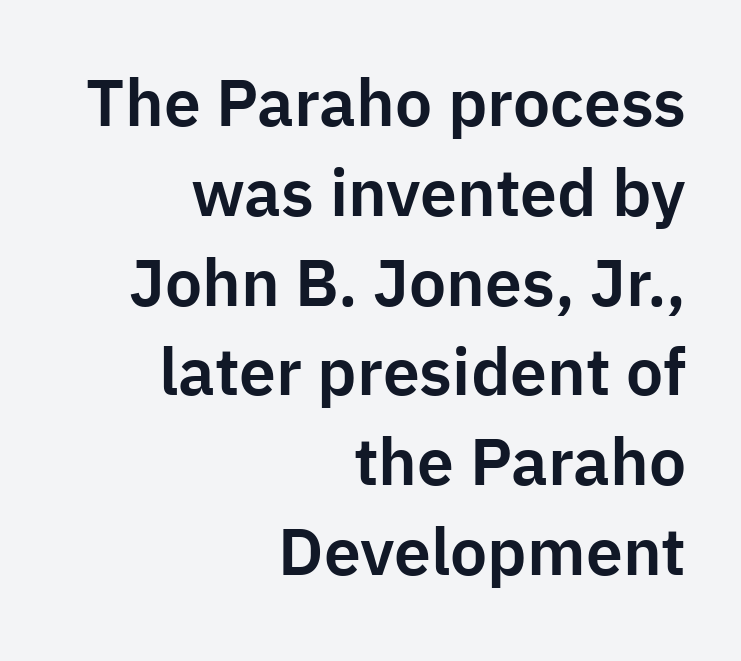
The letters advance in unequal steps, a hallmark of proportional type. The face used here is a sans, in the tradition of grotesques and geometrics. What stands out about the letter spacing? Nothing — it is the standard amount. This sample uses an upright cut, with every glyph sitting square on the baseline. Students, observe: this is what conventionally led text looks like.
